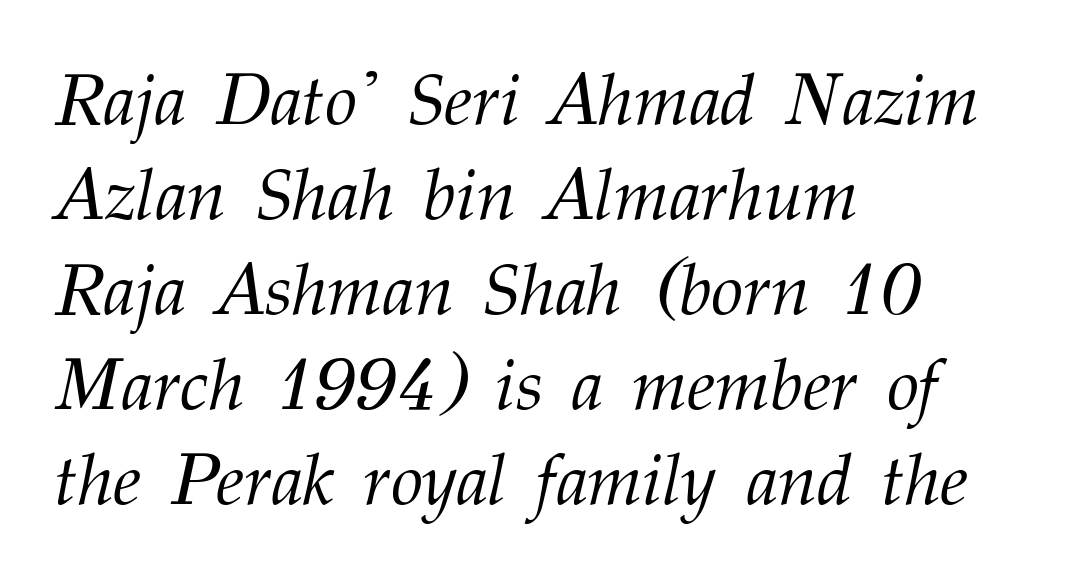
The image shows 73 px light serif type, italic (leaning right); set left-aligned, normal line spacing (1.3x), normal letter spacing, not underlined; medium stroke contrast and a medium x-height.
